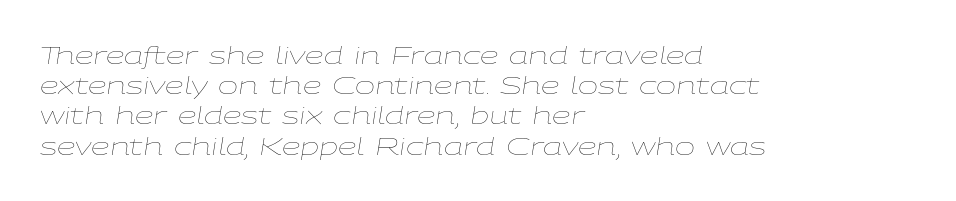
Q: Is the text bold? A: No.
Q: Is the text italic (slanted)? A: Yes, it leans right by about 9 degrees.
Q: Is the text underlined? A: No.
Q: How is the paragraph aligned? A: Left-aligned.
Q: Is the spacing between letters normal or unusually wide? A: Normal.
Q: Is the spacing between lines tight, normal or loose? A: Normal.
